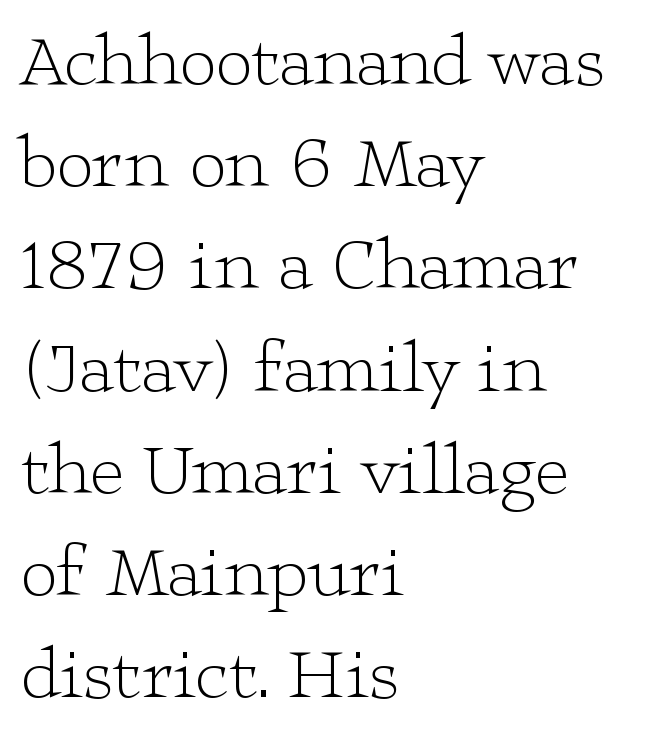
The image shows 73 px light, wide serif type, upright; set left-aligned, normal line spacing (1.4x), normal letter spacing, not underlined; low stroke contrast and a medium x-height.
